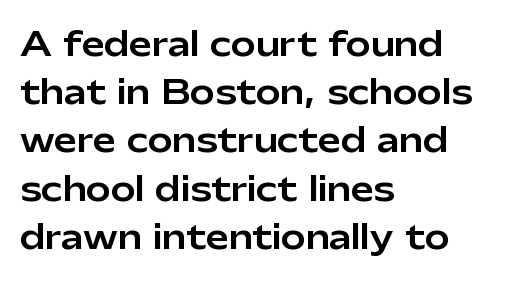
{"serif": "no", "italic": "no", "width": "normal", "stroke_contrast": "low", "x_height": "medium", "monospaced": "no", "underline": "no", "align": "left", "line_spacing": "normal", "line_spacing_ratio": 1.46, "letter_spacing": "normal", "letter_spacing_em": 0.0, "glyph_px": 33}
